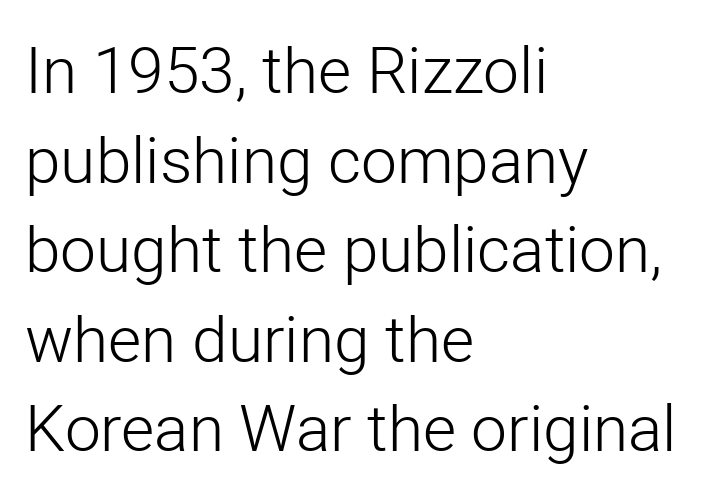
Q: Is the text bold? A: No.
Q: Is the text italic (slanted)? A: No, it is upright.
Q: Is the typeface a serif or a sans-serif typeface? A: Sans-serif.
Q: Is the text underlined? A: No.
Q: How is the paragraph aligned? A: Left-aligned.
Q: Is the spacing between letters normal or unusually wide? A: Normal.
Q: Is the spacing between lines tight, normal or loose? A: Normal.
Q: Width (condensed, normal, or wide)? A: Normal.
Q: Stroke contrast? A: Low.
Q: x-height? A: Medium.
Q: Monospaced? A: No.
